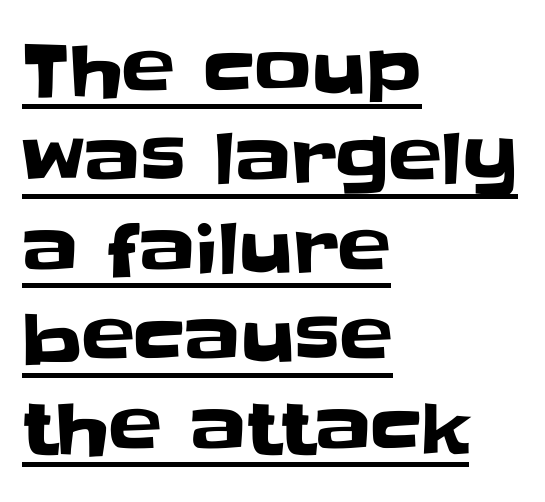
{"serif": "no", "italic": "no", "width": "normal", "stroke_contrast": "low", "x_height": "large", "monospaced": "no", "underline": "yes", "align": "left", "line_spacing": "normal", "line_spacing_ratio": 1.26, "letter_spacing": "normal", "letter_spacing_em": 0.0, "glyph_px": 71}
